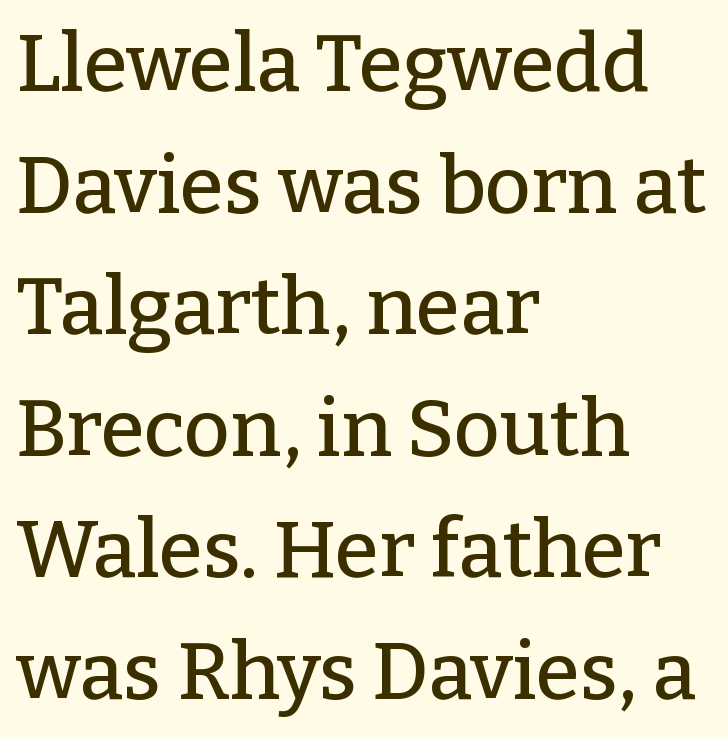
The image shows 80 px serif type, upright; set left-aligned, normal line spacing (1.52x), normal letter spacing, not underlined; low stroke contrast and a medium x-height.
